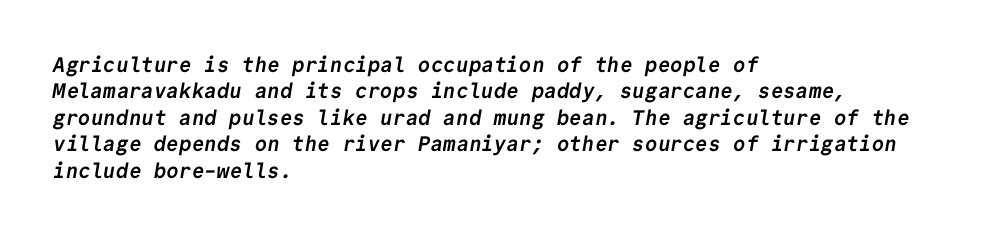
The paragraph shown leans on its left margin. Nobody touched the tracking dial on this one. Whoever set this chose a conventional vertical rhythm. Descender tails drop into unmarked territory.
